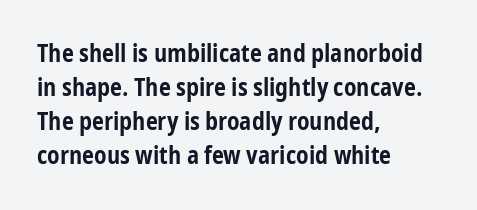
Q: Is the text bold? A: Yes.
Q: Is the text italic (slanted)? A: No, it is upright.
Q: Is the text underlined? A: No.
Q: How is the paragraph aligned? A: Left-aligned.
Q: Is the spacing between letters normal or unusually wide? A: Normal.
Q: Is the spacing between lines tight, normal or loose? A: Normal.
